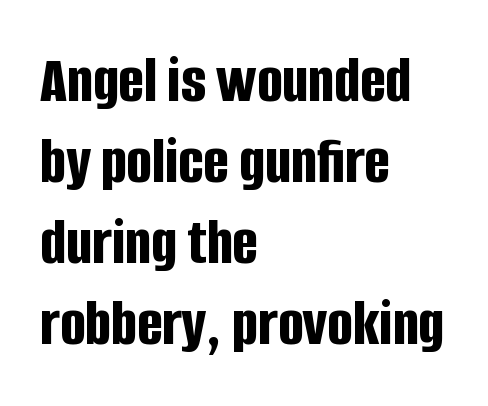
{"serif": "no", "italic": "no", "bold": "yes", "weight": "bold", "width": "condensed", "stroke_contrast": "low", "x_height": "large", "monospaced": "no", "underline": "no", "align": "left", "line_spacing_ratio": 1.21, "letter_spacing": "normal", "letter_spacing_em": 0.0, "glyph_px": 67}
